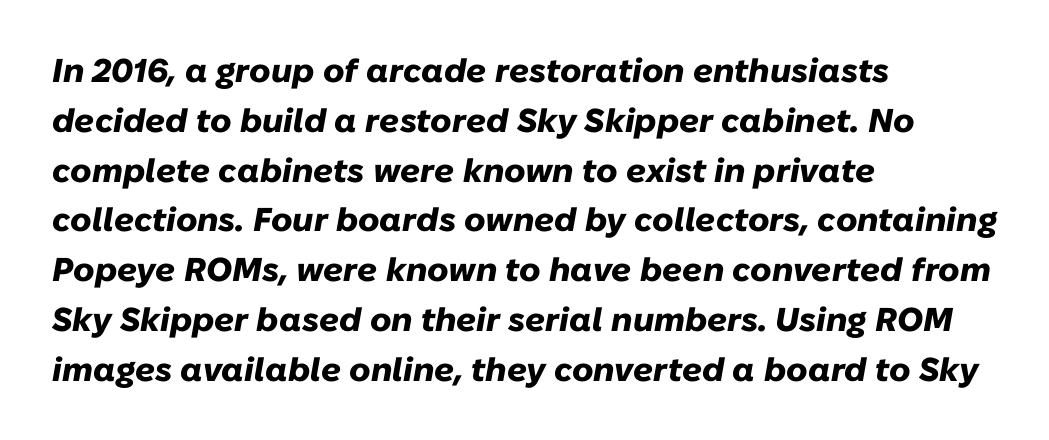
Each word holds together tightly as a unit, with standard inter-letter gaps. The foot of each line stays bare and open. A student would call this left alignment; a typographer would say flush left, rag right. Does the leading feel generous? No, just average. Every character sits at an angle, as italics do. This is heavy type, rendered in bold.
